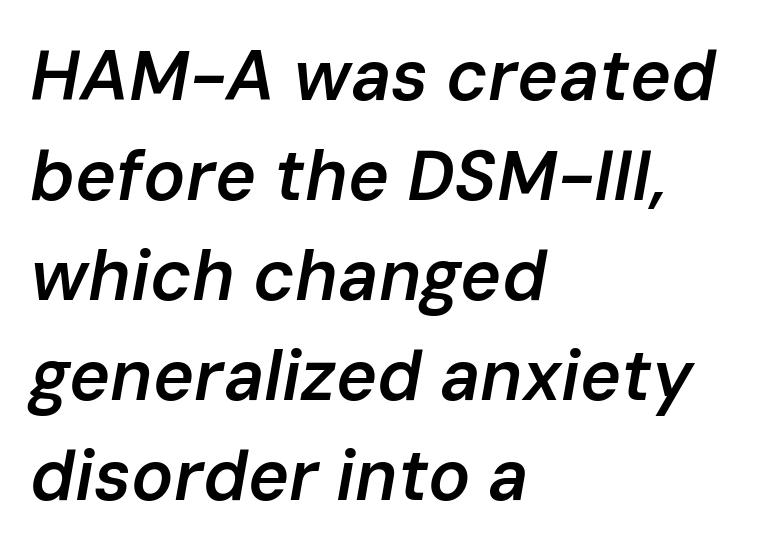
Check the space under the baseline: it is left empty. You could not count columns in this text — the font is proportionally spaced. The rows are spaced the way most documents space them. Heft: intermediate — a semibold. The lines in this sample share a left origin and differ only in where they stop.
